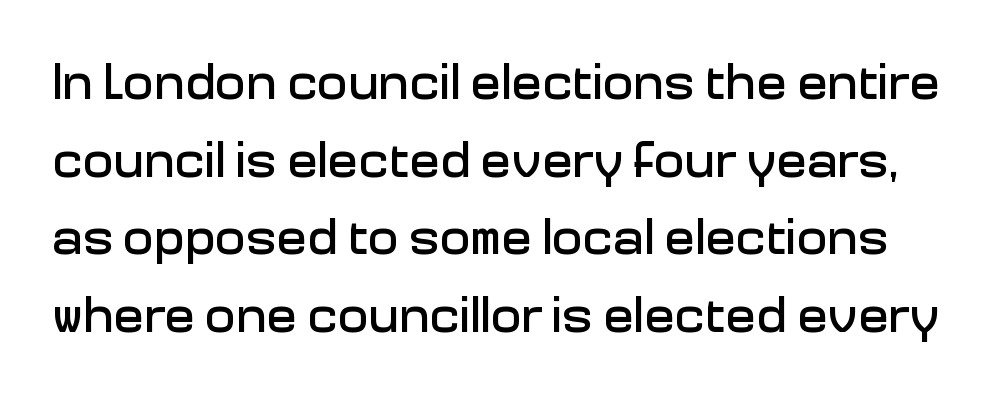
{"serif": "no", "italic": "no", "width": "normal", "stroke_contrast": "low", "x_height": "medium", "monospaced": "no", "underline": "no", "line_spacing": "normal", "line_spacing_ratio": 1.52, "letter_spacing": "normal", "letter_spacing_em": 0.0, "glyph_px": 51}
